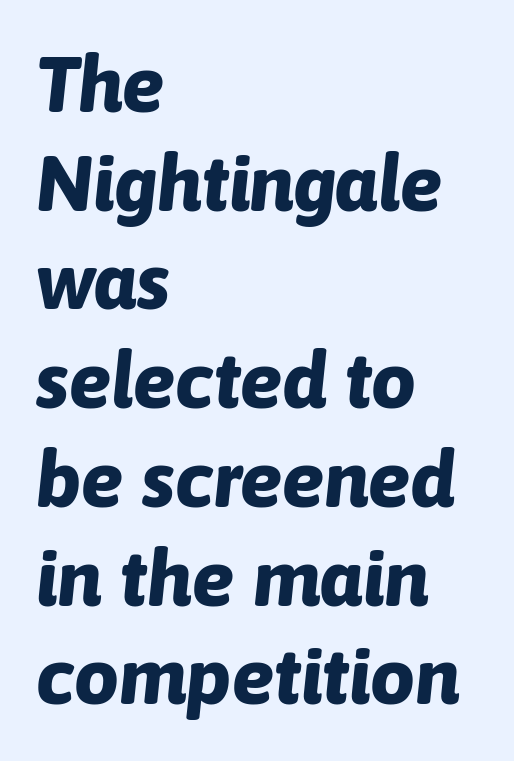
Is the letter spacing exaggerated? No — it looks like the ordinary default. Each row of text sits above clean, open space. Think of a printed novel: that variable character pitch is what you see here. One glance says typical: line gaps are just what's usual. Visually the block forms a straight wall on the left and a jagged coastline on the right. There's an unmistakable incline to the writing here.
